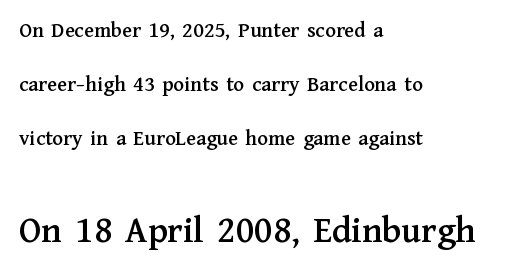
Q: Is the text italic (slanted)? A: No, it is upright.
Q: Is the typeface a serif or a sans-serif typeface? A: Serif.
Q: Is the text underlined? A: No.
Q: How is the paragraph aligned? A: Left-aligned.
Q: Is the spacing between letters normal or unusually wide? A: Normal.
Q: Is the spacing between lines tight, normal or loose? A: Loose.
Q: Which block of text is set in a larger size, the first (top) or the second (bottom)? A: The second (bottom) one.
Q: Width (condensed, normal, or wide)? A: Normal.
Q: Stroke contrast? A: Medium.
Q: x-height? A: Medium.
Q: Monospaced? A: No.
